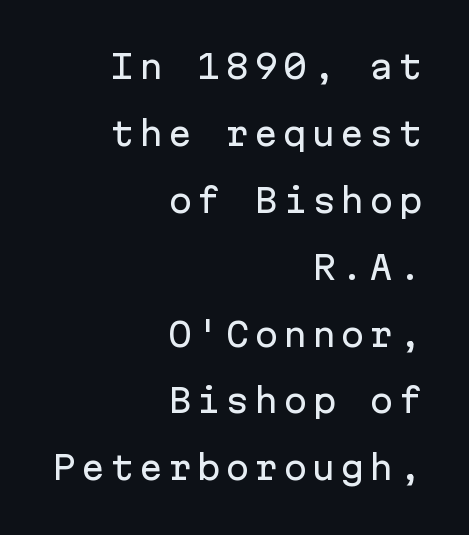
Q: Is the text italic (slanted)? A: No, it is upright.
Q: Is the typeface a serif or a sans-serif typeface? A: Sans-serif.
Q: Is the text underlined? A: No.
Q: How is the paragraph aligned? A: Right-aligned.
Q: Is the spacing between lines tight, normal or loose? A: Loose.
Q: Width (condensed, normal, or wide)? A: Normal.
Q: Stroke contrast? A: Low.
Q: x-height? A: Medium.
Q: Monospaced? A: Yes.
